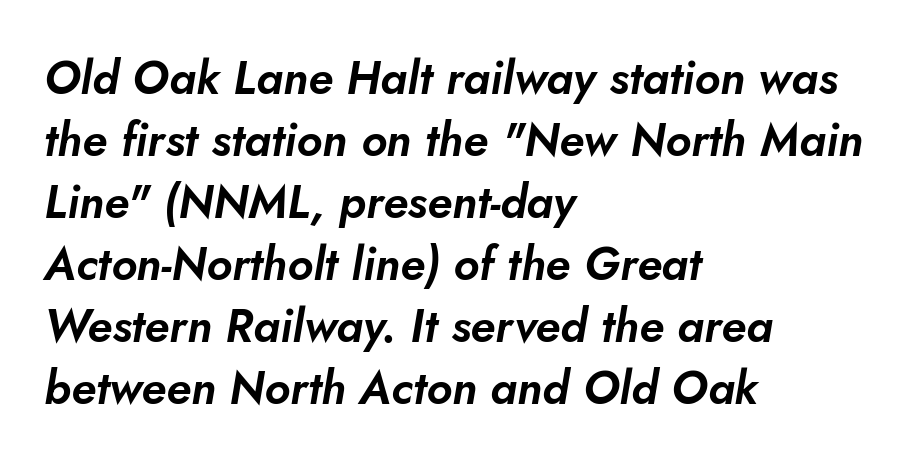
The image shows 46 px text type, italic (leaning right); set left-aligned, normal line spacing (1.35x), normal letter spacing, not underlined; low stroke contrast and a small x-height.
